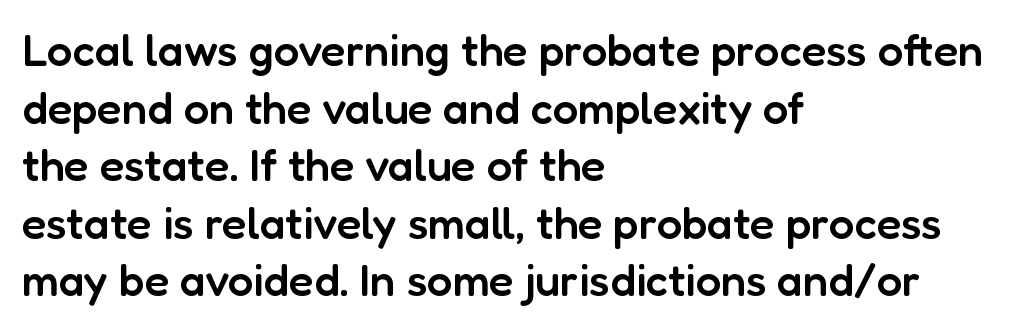
Summary of vertical rhythm: regular, with standard interline spacing. The zone under the glyphs is completely vacant. These lines are composed in type without serifs. Character widths vary here, with narrow letters taking less room than wide ones.
